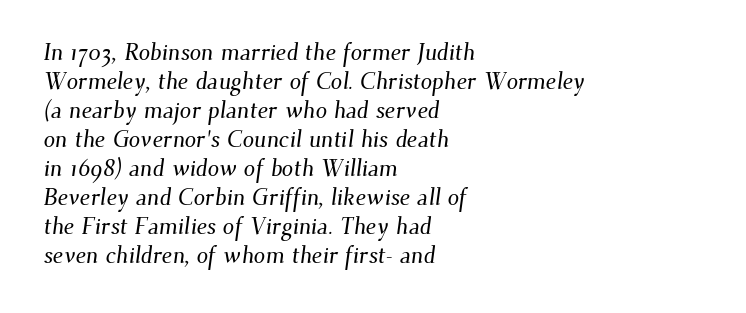
Q: Is the text underlined? A: No.
Q: How is the paragraph aligned? A: Left-aligned.
Q: Is the spacing between letters normal or unusually wide? A: Normal.
Q: Is the spacing between lines tight, normal or loose? A: Normal.
